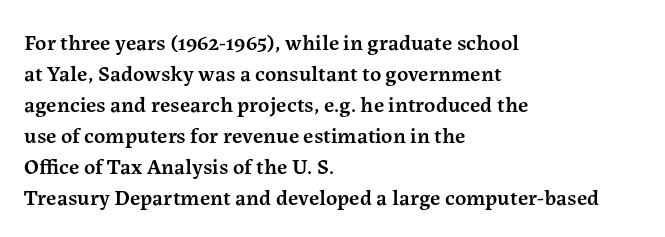
{"italic": "no", "bold": "semi", "underline": "no", "align": "left", "line_spacing": "normal", "line_spacing_ratio": 1.41, "letter_spacing": "normal", "letter_spacing_em": 0.0, "glyph_px": 22}
